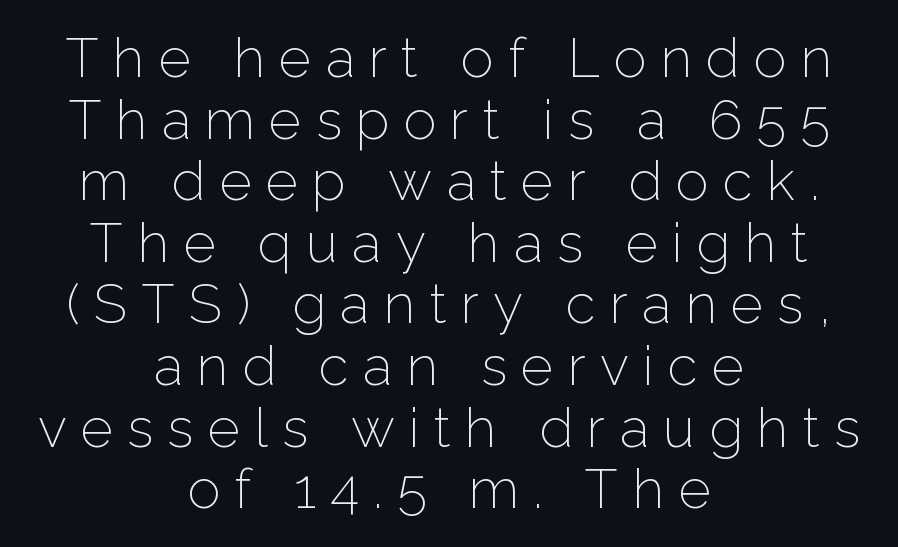
Q: Is the text bold? A: No.
Q: Is the text italic (slanted)? A: No, it is upright.
Q: Is the typeface a serif or a sans-serif typeface? A: Sans-serif.
Q: Is the text underlined? A: No.
Q: How is the paragraph aligned? A: Centered.
Q: Is the spacing between letters normal or unusually wide? A: Unusually wide.
Q: Is the spacing between lines tight, normal or loose? A: Tight.
Q: Width (condensed, normal, or wide)? A: Normal.
Q: Stroke contrast? A: Low.
Q: x-height? A: Medium.
Q: Monospaced? A: No.
